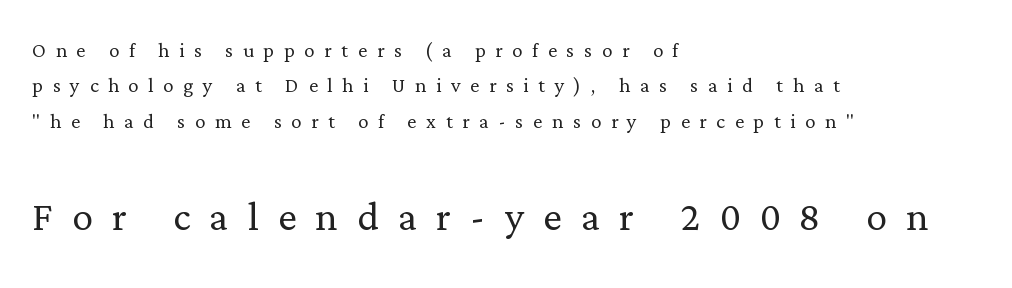
The face looks like a standard text weight, possibly lighter. The line-height multiplier appears to be the usual default. Lines of text with bare space underneath. It's the straight-up-and-down kind of type. Inter-character spacing is expanded well beyond the font's built-in metrics.
